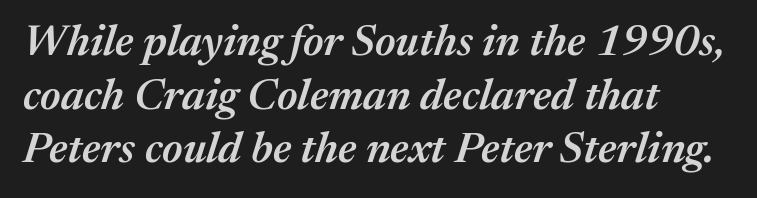
The image shows 43 px semibold type, italic (leaning right); set left-aligned, normal line spacing (1.25x), normal letter spacing, not underlined; medium stroke contrast and a medium x-height.
